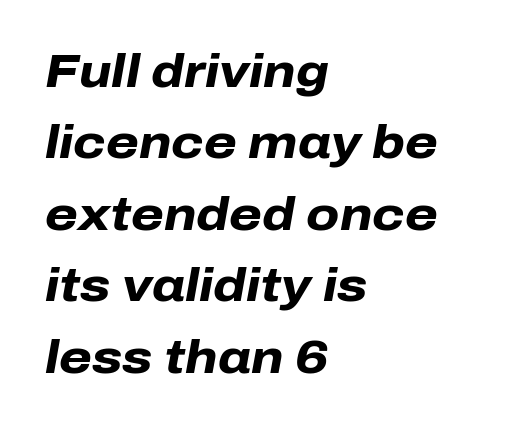
Q: Is the text bold? A: Yes.
Q: Is the text italic (slanted)? A: Yes, it leans right by about 10 degrees.
Q: Is the text underlined? A: No.
Q: How is the paragraph aligned? A: Left-aligned.
Q: Is the spacing between letters normal or unusually wide? A: Normal.
Q: Is the spacing between lines tight, normal or loose? A: Normal.
Q: Width (condensed, normal, or wide)? A: Normal.
Q: Stroke contrast? A: Low.
Q: x-height? A: Medium.
Q: Monospaced? A: No.
